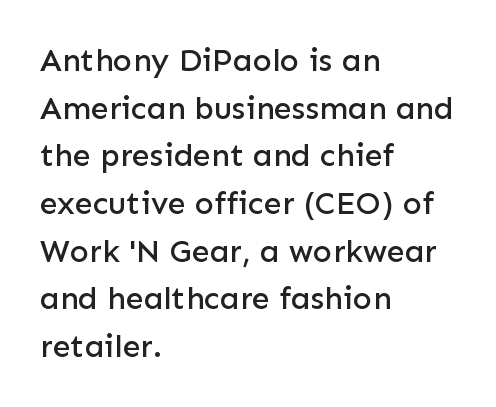
Ascenders rise straight up at ninety degrees. Horizontally, the lines are justified to the leading edge only. Interline gaps are of average width in this sample. Rule under the text: the space is simply empty. Nothing sits at the stroke ends, so this counts as sans-serif.
